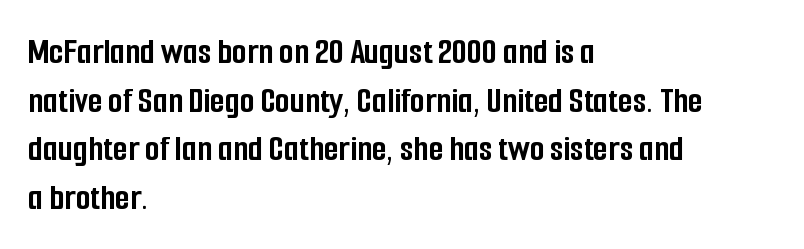
{"serif": "no", "italic": "no", "bold": "yes", "weight": "semibold", "width": "condensed", "stroke_contrast": "low", "x_height": "medium", "monospaced": "no", "underline": "no", "align": "left", "line_spacing": "normal", "line_spacing_ratio": 1.28, "letter_spacing": "normal", "letter_spacing_em": 0.0, "glyph_px": 38}
